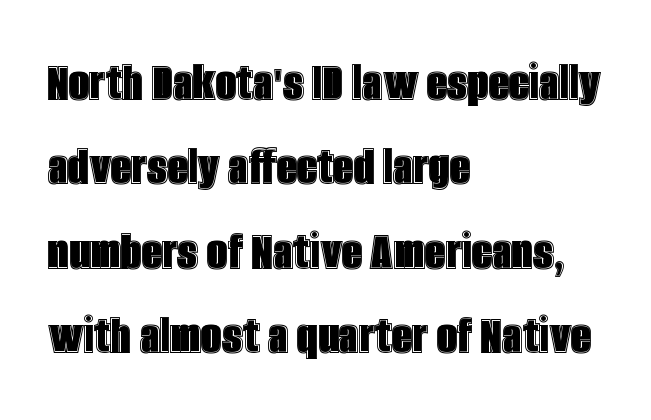
Does extra space separate the letters? No, they use regular spacing. Plain, unruled lines of type. Left-aligned paragraph, ragged on the right. These lines are rendered in a variable-pitch font. One glance says typical: line gaps are just what's usual. This sample uses an upright cut, with every glyph sitting square on the baseline.
